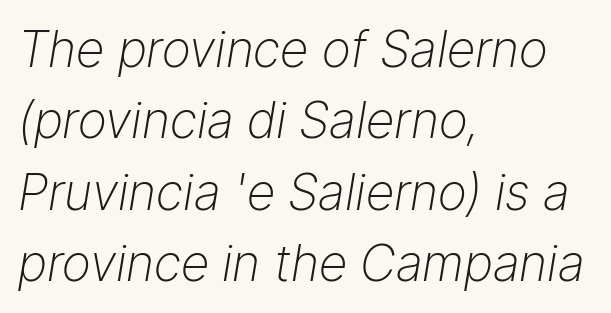
{"italic": "yes", "lean": "right", "slant_degrees": 9, "bold": "no", "weight": "light", "width": "normal", "stroke_contrast": "low", "x_height": "medium", "monospaced": "no", "underline": "no", "align": "left", "line_spacing": "normal", "line_spacing_ratio": 1.43, "letter_spacing": "normal", "letter_spacing_em": 0.0, "glyph_px": 50}
